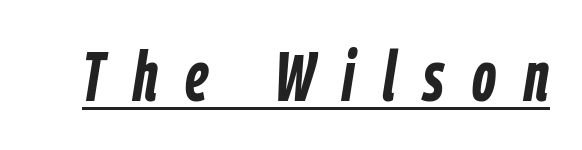
The passage shown is typed in a proportional face where columns would drift. The rendering uses the underline text-decoration. Is the type bold? Yes — the strokes are clearly thick and heavy. It's the slanting kind of type. Substantial extra tracking has been applied to these lines.
